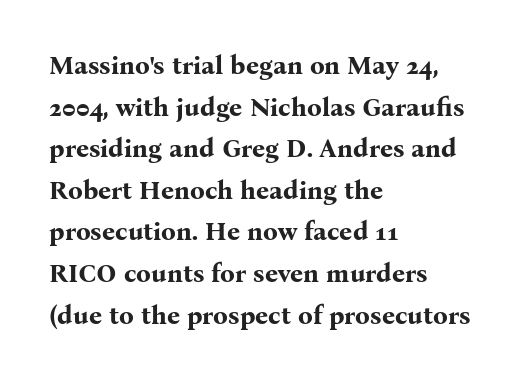
The image shows 26 px bold type, upright; set left-aligned, normal line spacing (1.6x), normal letter spacing, not underlined.
